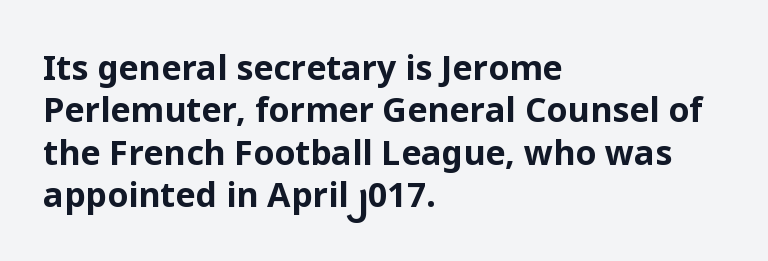
Q: Is the text bold? A: Yes.
Q: Is the text italic (slanted)? A: No, it is upright.
Q: Is the typeface a serif or a sans-serif typeface? A: Sans-serif.
Q: Is the text underlined? A: No.
Q: How is the paragraph aligned? A: Left-aligned.
Q: Is the spacing between letters normal or unusually wide? A: Normal.
Q: Is the spacing between lines tight, normal or loose? A: Normal.
Q: Width (condensed, normal, or wide)? A: Normal.
Q: Stroke contrast? A: Low.
Q: x-height? A: Medium.
Q: Monospaced? A: No.
